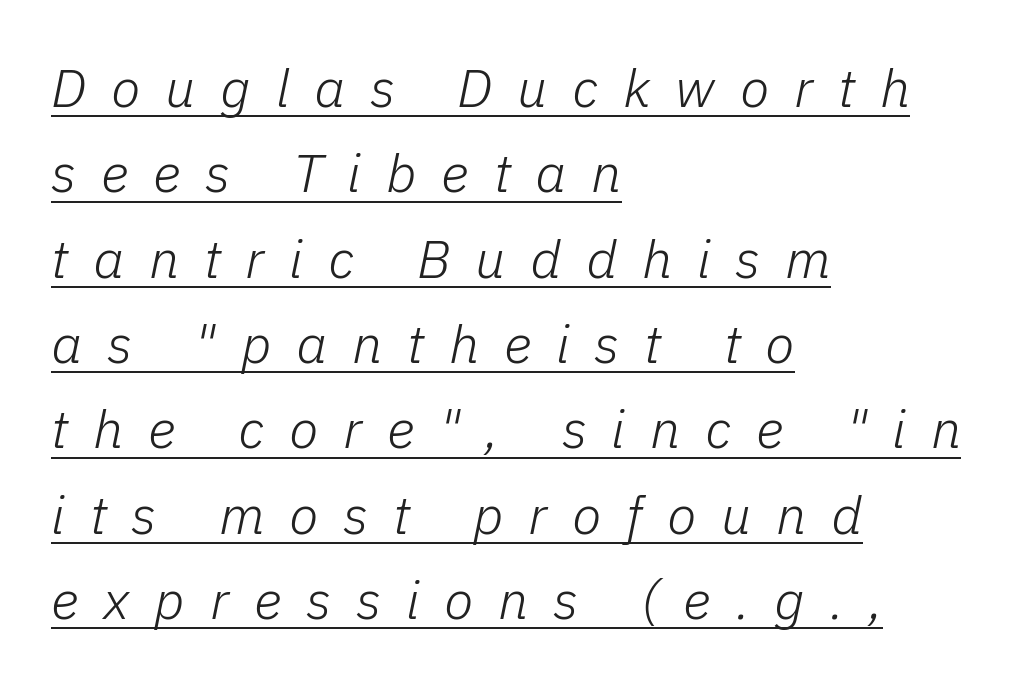
In CSS terms this would be text-align: left. Characters are canted at an angle relative to the baseline's perpendicular. The letters advance in unequal steps, a hallmark of proportional type. The letters are spread apart with noticeably loose tracking. A typographer would call this underscored text. Notice how descenders clear the ascenders below comfortably — that's standard leading.
